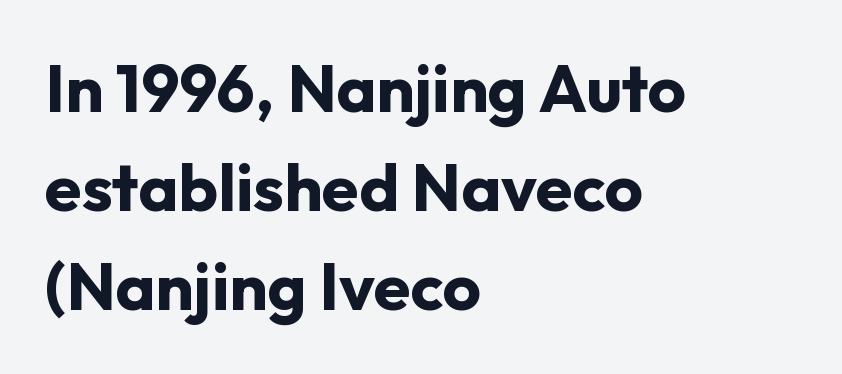
The type family on display is of the sans-serif kind. Students, note that the glyphs here touch the page at normal intervals. The rendering anchors every line to the left-hand side. Thick stems and heavy bowls — unmistakably bold. Here the designer chose a conventional face with non-uniform glyph widths.
